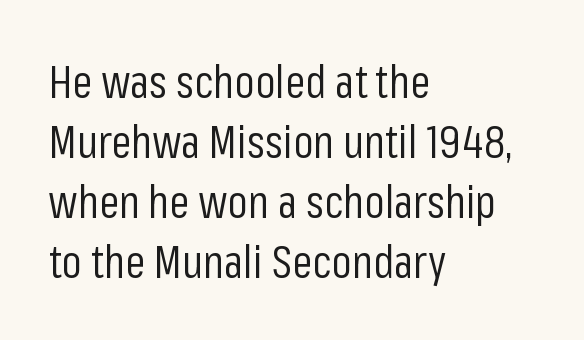
{"serif": "no", "italic": "no", "bold": "no", "weight": "regular", "width": "condensed", "stroke_contrast": "low", "x_height": "medium", "monospaced": "no", "underline": "no", "align": "left", "line_spacing": "normal", "line_spacing_ratio": 1.33, "letter_spacing": "normal", "letter_spacing_em": 0.0, "glyph_px": 45}
